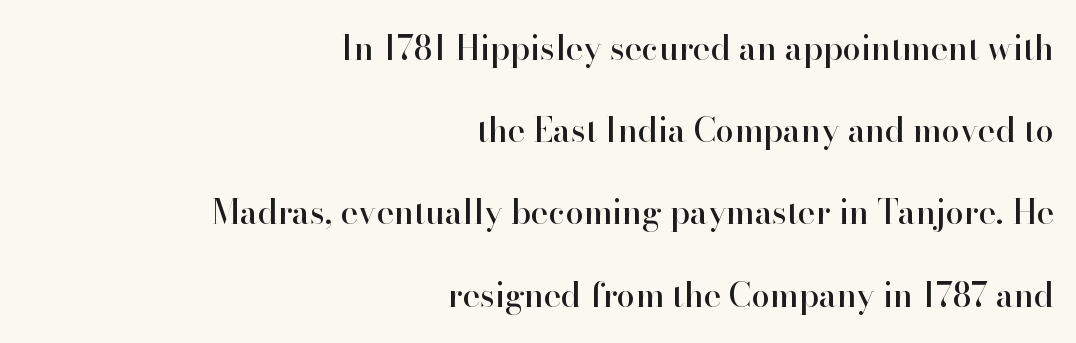
{"serif": "yes", "italic": "no", "width": "normal", "stroke_contrast": "high", "x_height": "small", "monospaced": "no", "underline": "no", "align": "right", "line_spacing": "loose", "line_spacing_ratio": 2.49, "letter_spacing": "normal", "letter_spacing_em": 0.0, "glyph_px": 33}
